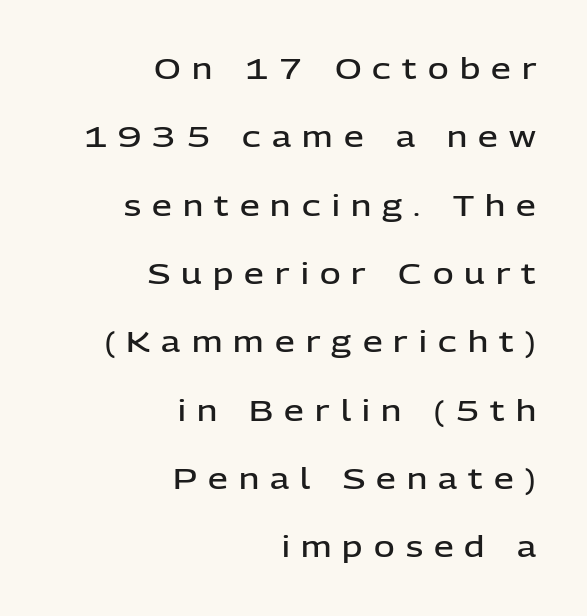
{"serif": "no", "italic": "no", "bold": "semi", "weight": "semibold", "width": "normal", "stroke_contrast": "low", "x_height": "medium", "monospaced": "no", "underline": "no", "align": "right", "line_spacing": "loose", "line_spacing_ratio": 2.44, "letter_spacing": "wide", "letter_spacing_em": 0.4, "glyph_px": 28}
